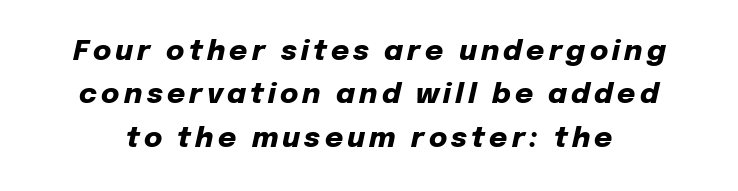
The image shows 28 px heavy type, italic (leaning right); set normal line spacing (1.55x), not underlined; low stroke contrast and a medium x-height.
